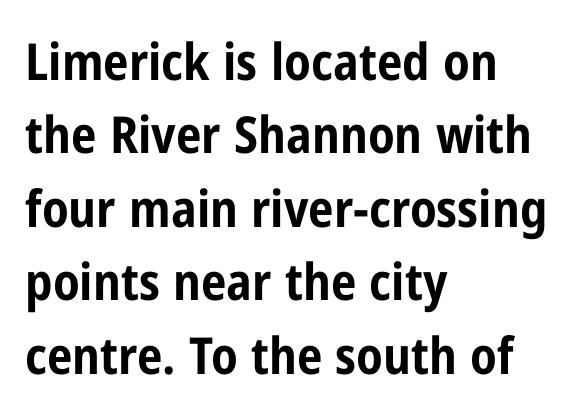
{"serif": "no", "italic": "no", "bold": "yes", "weight": "bold", "width": "condensed", "stroke_contrast": "low", "x_height": "medium", "monospaced": "no", "underline": "no", "align": "left", "line_spacing": "normal", "line_spacing_ratio": 1.44, "letter_spacing": "normal", "letter_spacing_em": 0.0, "glyph_px": 51}
